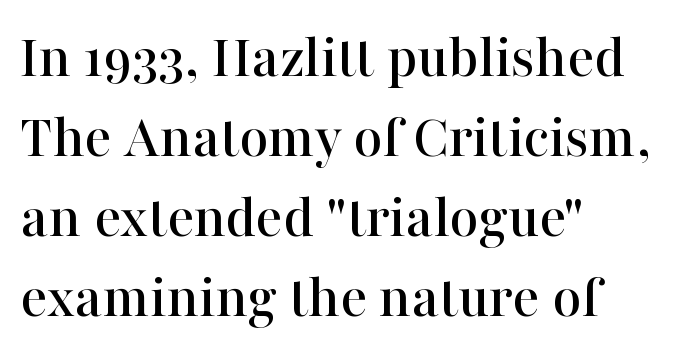
It's the straight-up-and-down kind of type. Does extra space separate the letters? No, they use regular spacing. Proportional: the letters do not fall into vertical columns. Serif or sans? Serif — the stroke terminals have little feet. Typeset ragged right — the left edge is the straight one.
